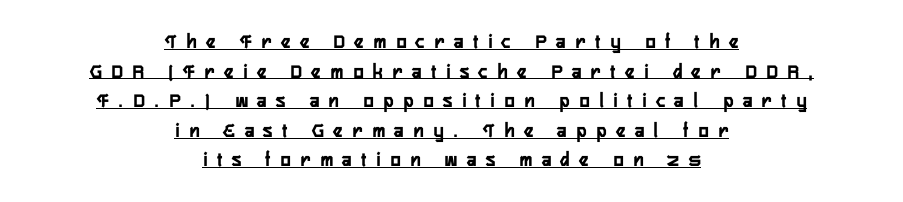
{"italic": "no", "underline": "yes", "align": "center", "line_spacing": "normal", "line_spacing_ratio": 1.41, "letter_spacing": "wide", "letter_spacing_em": 0.47, "glyph_px": 21}
